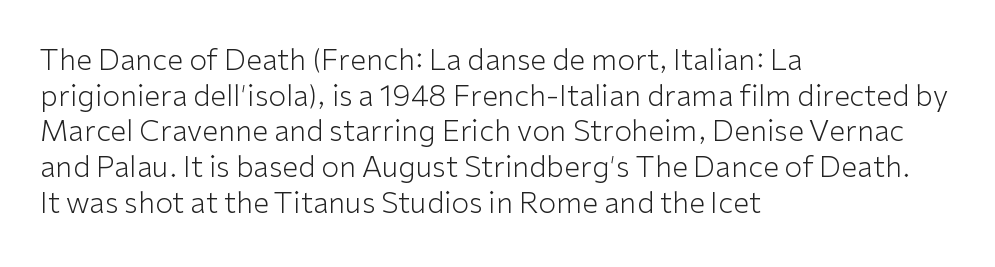
The image shows 29 px light sans-serif type, upright; set left-aligned, line spacing 1.23x, normal letter spacing, not underlined; low stroke contrast and a medium x-height.
